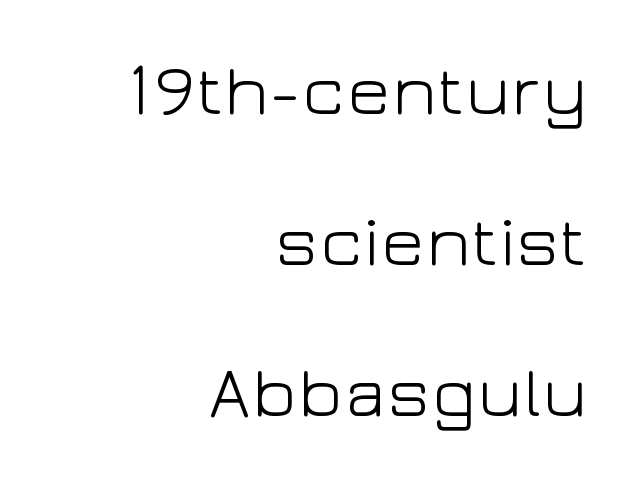
The image shows 73 px light, wide sans-serif type, upright; set right-aligned, loose line spacing (2.07x), normal letter spacing, not underlined; low stroke contrast and a medium x-height.
